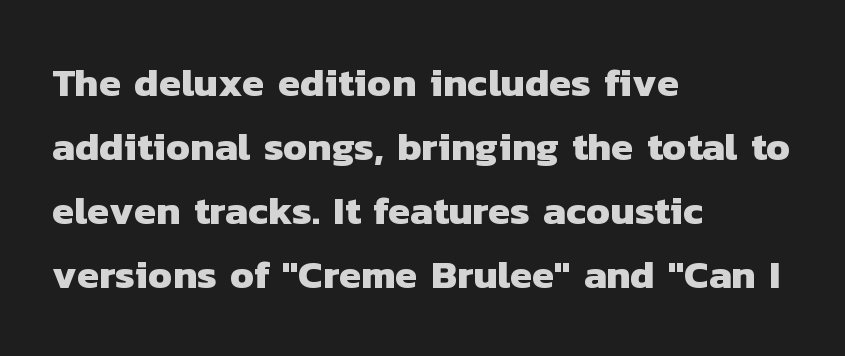
{"serif": "no", "bold": "yes", "weight": "heavy", "width": "normal", "stroke_contrast": "low", "x_height": "medium", "monospaced": "no", "underline": "no", "align": "left", "line_spacing": "normal", "line_spacing_ratio": 1.6, "letter_spacing": "normal", "letter_spacing_em": 0.0, "glyph_px": 40}
